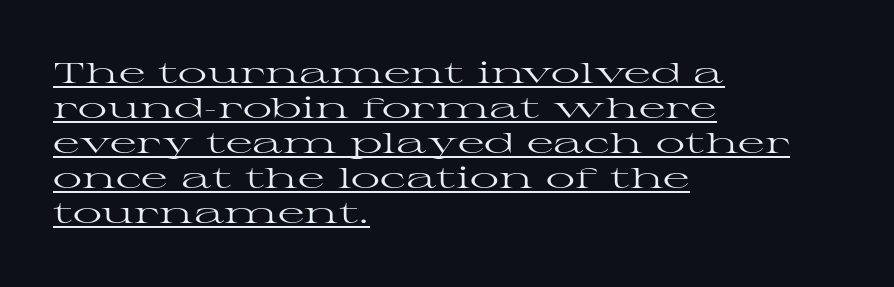
Q: Is the text bold? A: No.
Q: Is the text italic (slanted)? A: No, it is upright.
Q: Is the typeface a serif or a sans-serif typeface? A: Serif.
Q: Is the text underlined? A: Yes.
Q: How is the paragraph aligned? A: Left-aligned.
Q: Is the spacing between letters normal or unusually wide? A: Normal.
Q: Width (condensed, normal, or wide)? A: Wide.
Q: Stroke contrast? A: High.
Q: x-height? A: Medium.
Q: Monospaced? A: No.
